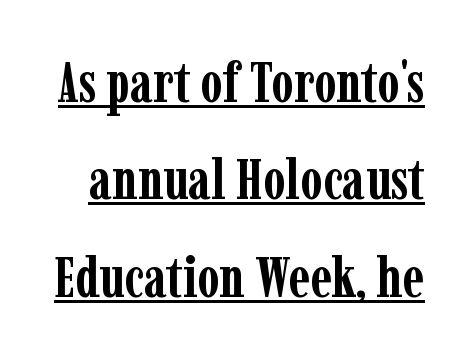
Every word sits above its own underline. Serif or sans? Serif — the stroke terminals have little feet. Spacing verdict: proportional, widths tailored to each character. Posture: upright roman. Look at the stroke-to-counter ratio: heavy, a bold.
